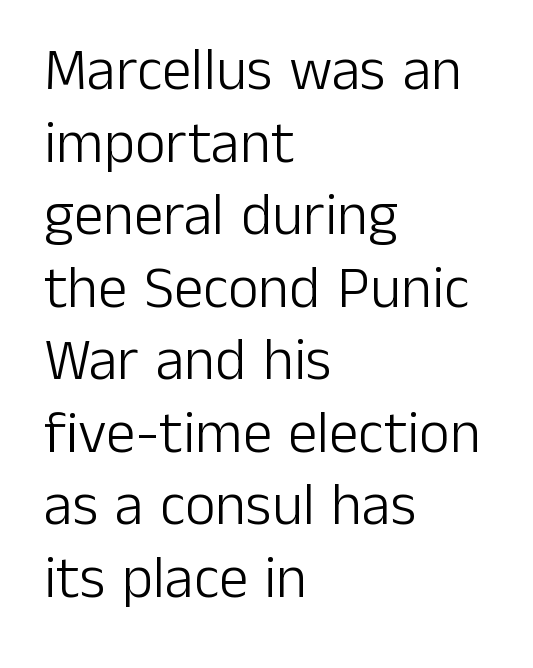
The image shows 59 px light sans-serif type, upright; set left-aligned, line spacing 1.23x, normal letter spacing, not underlined; low stroke contrast and a medium x-height.
